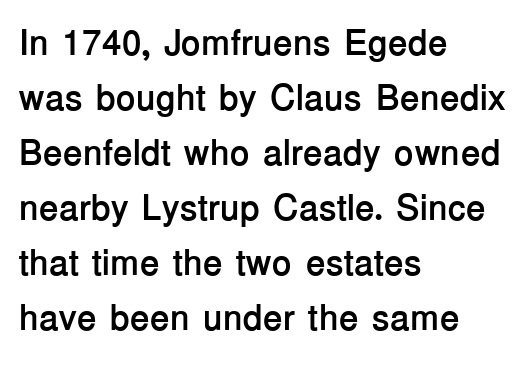
Q: Is the text bold? A: Yes.
Q: Is the text italic (slanted)? A: No, it is upright.
Q: Is the typeface a serif or a sans-serif typeface? A: Sans-serif.
Q: Is the text underlined? A: No.
Q: How is the paragraph aligned? A: Left-aligned.
Q: Is the spacing between letters normal or unusually wide? A: Normal.
Q: Is the spacing between lines tight, normal or loose? A: Normal.
Q: Width (condensed, normal, or wide)? A: Normal.
Q: Stroke contrast? A: Low.
Q: x-height? A: Medium.
Q: Monospaced? A: No.
